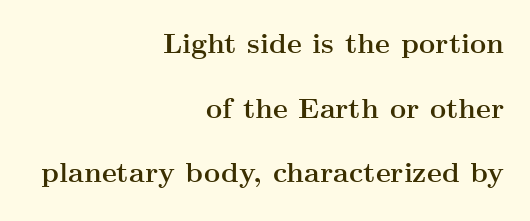
Q: Is the text bold? A: Yes.
Q: Is the text italic (slanted)? A: No, it is upright.
Q: Is the typeface a serif or a sans-serif typeface? A: Serif.
Q: Is the text underlined? A: No.
Q: How is the paragraph aligned? A: Right-aligned.
Q: Is the spacing between letters normal or unusually wide? A: Normal.
Q: Is the spacing between lines tight, normal or loose? A: Loose.
Q: Width (condensed, normal, or wide)? A: Wide.
Q: Stroke contrast? A: Medium.
Q: x-height? A: Small.
Q: Monospaced? A: No.
